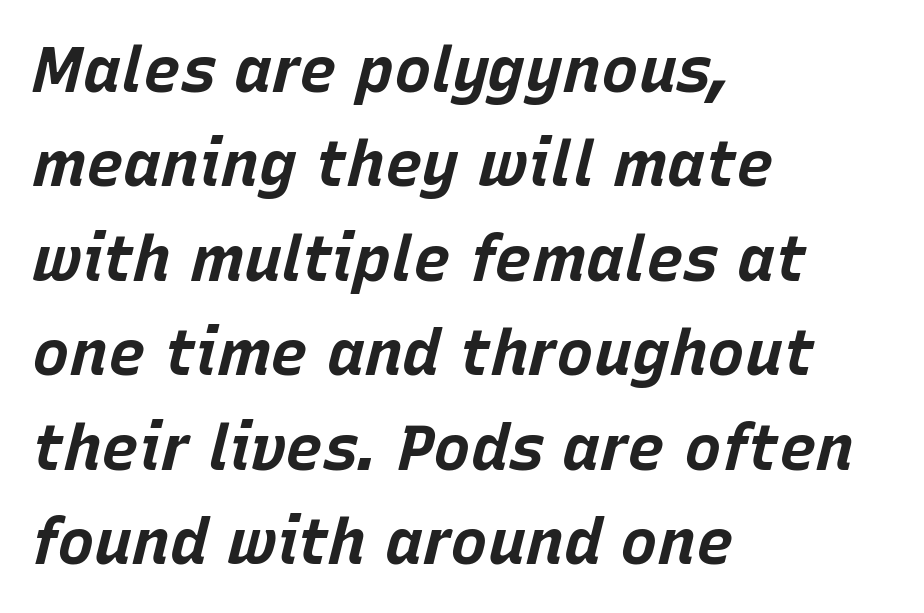
Q: Is the text bold? A: Yes.
Q: Is the text italic (slanted)? A: Yes, it leans right by about 15 degrees.
Q: Is the text underlined? A: No.
Q: How is the paragraph aligned? A: Left-aligned.
Q: Is the spacing between letters normal or unusually wide? A: Normal.
Q: Is the spacing between lines tight, normal or loose? A: Normal.
Q: Width (condensed, normal, or wide)? A: Normal.
Q: Stroke contrast? A: Low.
Q: x-height? A: Large.
Q: Monospaced? A: No.
